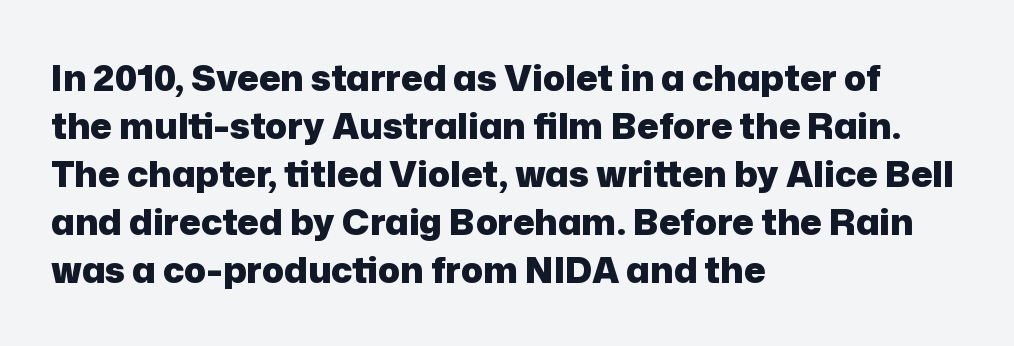
The image shows 36 px heavy sans-serif type, upright; set left-aligned, normal line spacing (1.33x), normal letter spacing, not underlined; low stroke contrast and a medium x-height.
